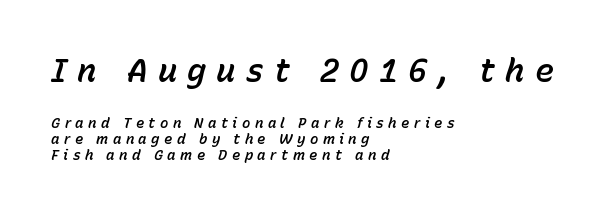
{"italic": "yes", "lean": "right", "slant_degrees": 15, "width": "normal", "stroke_contrast": "low", "x_height": "medium", "monospaced": "no", "underline": "no", "align": "left", "line_spacing_ratio": 1.16, "letter_spacing": "wide", "letter_spacing_em": 0.32, "larger_block": "first", "size_ratio": 2.29, "glyph_px": 32}
